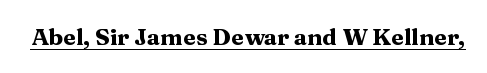
{"italic": "no", "bold": "yes", "underline": "yes", "letter_spacing": "normal", "letter_spacing_em": 0.0, "glyph_px": 23}
